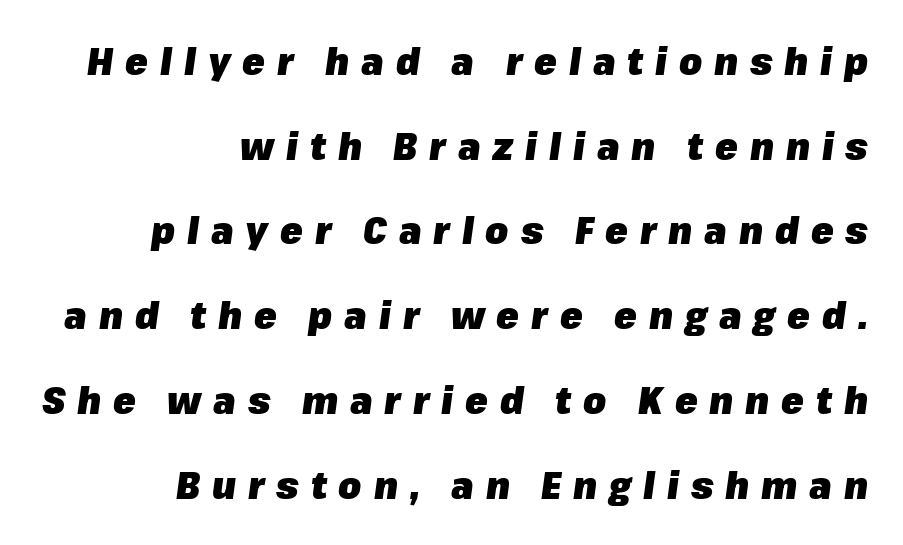
The image shows 37 px heavy type, italic (leaning right); set right-aligned, loose line spacing (2.29x), unusually wide letter spacing (+0.32 em), not underlined; low stroke contrast and a medium x-height.
